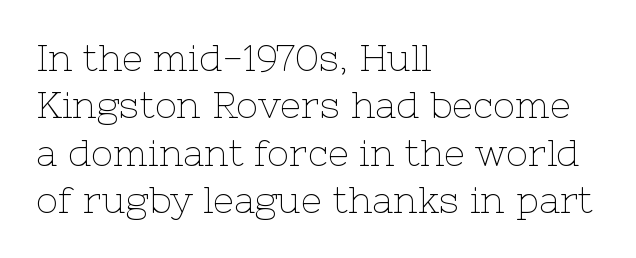
The image shows 37 px thin serif type, upright; set left-aligned, normal line spacing (1.28x), normal letter spacing, not underlined; low stroke contrast and a medium x-height.
